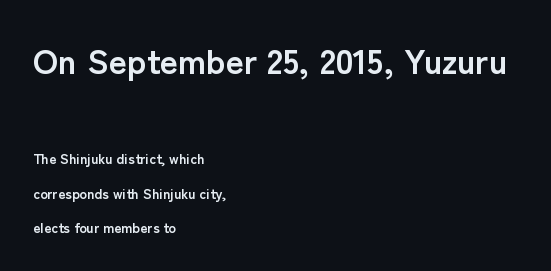
The image shows 35 px semibold sans-serif type, upright; set left-aligned, loose line spacing (2.46x), normal letter spacing, not underlined; the first (top) block is 2.5x larger; low stroke contrast and a medium x-height.
